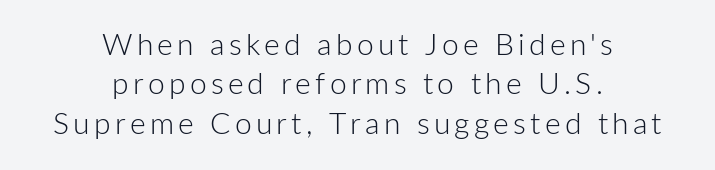
Leading matches the norm, producing a regular column. The compositor balanced each line on the midline. The lettering stays uniformly vertical, giving the passage a roman look. Is this a fixed-width face? No — the glyphs have proportional, varying widths. Weight class: somewhere from thin through regular. Is this a sans? Yes — the strokes have no serifs.
